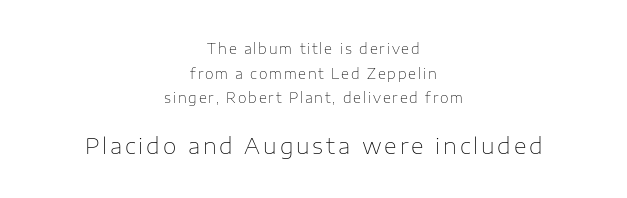
The image shows 22 px text type, upright; set centered, line spacing 1.76x, not underlined; the second (bottom) block is 1.57x larger.
